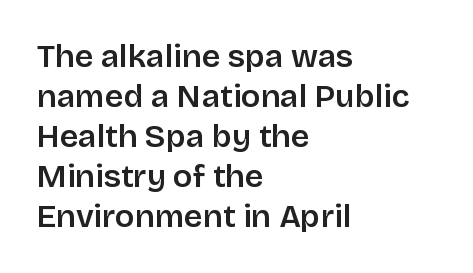
Q: Is the text bold? A: Semi-bold.
Q: Is the text italic (slanted)? A: No, it is upright.
Q: Is the typeface a serif or a sans-serif typeface? A: Sans-serif.
Q: Is the text underlined? A: No.
Q: How is the paragraph aligned? A: Left-aligned.
Q: Is the spacing between letters normal or unusually wide? A: Normal.
Q: Is the spacing between lines tight, normal or loose? A: Normal.
Q: Width (condensed, normal, or wide)? A: Normal.
Q: Stroke contrast? A: Low.
Q: x-height? A: Large.
Q: Monospaced? A: No.
